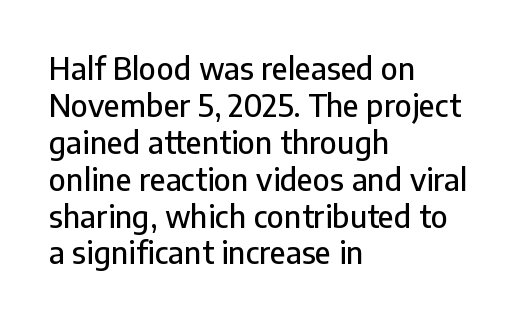
Q: Is the text italic (slanted)? A: No, it is upright.
Q: Is the typeface a serif or a sans-serif typeface? A: Sans-serif.
Q: Is the text underlined? A: No.
Q: How is the paragraph aligned? A: Left-aligned.
Q: Is the spacing between letters normal or unusually wide? A: Normal.
Q: Width (condensed, normal, or wide)? A: Normal.
Q: Stroke contrast? A: Low.
Q: x-height? A: Medium.
Q: Monospaced? A: No.
